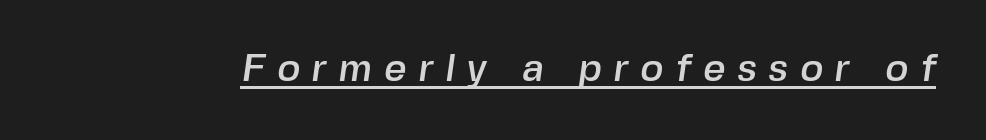
The image shows 39 px sans-serif type; set unusually wide letter spacing (+0.3 em), underlined; a medium x-height.
